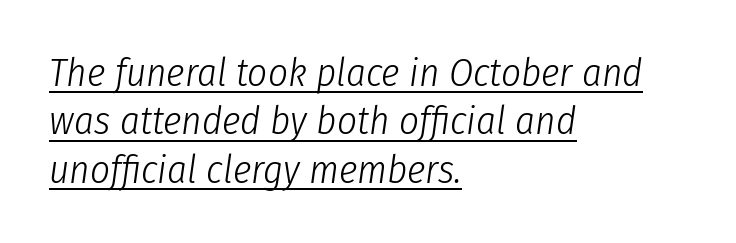
Q: Is the text bold? A: No.
Q: Is the text italic (slanted)? A: Yes, it leans right by about 8 degrees.
Q: Is the text underlined? A: Yes.
Q: How is the paragraph aligned? A: Left-aligned.
Q: Is the spacing between letters normal or unusually wide? A: Normal.
Q: Width (condensed, normal, or wide)? A: Condensed.
Q: Stroke contrast? A: Low.
Q: x-height? A: Medium.
Q: Monospaced? A: No.
